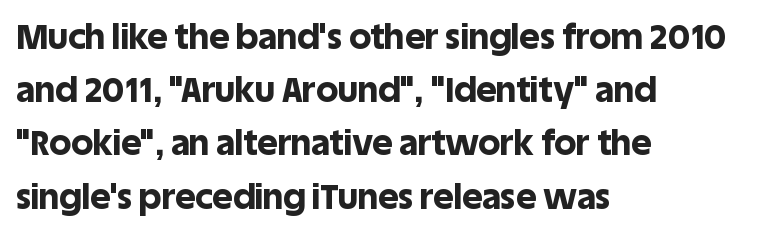
Q: Is the text bold? A: Yes.
Q: Is the text italic (slanted)? A: No, it is upright.
Q: Is the typeface a serif or a sans-serif typeface? A: Sans-serif.
Q: Is the text underlined? A: No.
Q: How is the paragraph aligned? A: Left-aligned.
Q: Is the spacing between letters normal or unusually wide? A: Normal.
Q: Is the spacing between lines tight, normal or loose? A: Normal.
Q: Width (condensed, normal, or wide)? A: Normal.
Q: x-height? A: Large.
Q: Monospaced? A: No.
